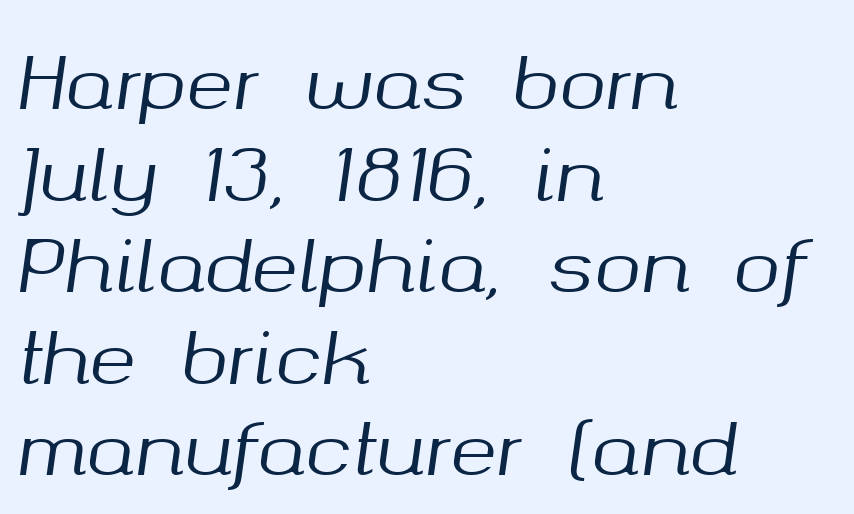
The face used here is proportionally spaced, like ordinary book or web type. The rendering uses a moderate line-height, typical for paragraphs. Check under the words: just untouched page. Does the lettering tilt? It does — this is italic. The passage shown has conventional tracking throughout.
